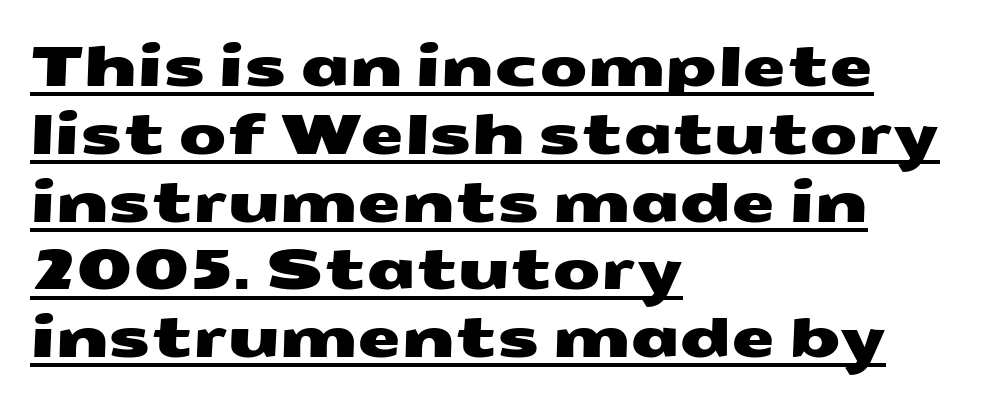
Is this a fixed-width face? No — the glyphs have proportional, varying widths. The face used here appears with an underline applied. Letterform terminals end flat and unadorned throughout the passage. The paragraph has a hard left edge and a soft right edge. The letterforms sit shoulder to shoulder at normal distance.
